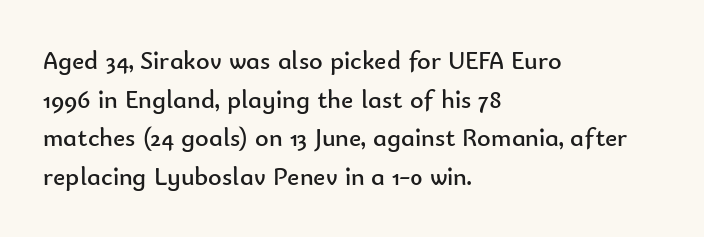
Q: Is the text bold? A: No.
Q: Is the text italic (slanted)? A: No, it is upright.
Q: Is the text underlined? A: No.
Q: How is the paragraph aligned? A: Left-aligned.
Q: Is the spacing between letters normal or unusually wide? A: Normal.
Q: Is the spacing between lines tight, normal or loose? A: Normal.
